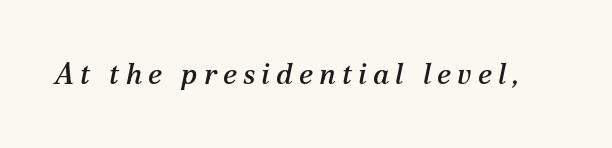
When letters slant like this, we call the style italic. The space directly below the letters is spotless. Old-style or modern, the face here clearly has serifs. Looks like regular typesetting: each glyph gets only the width it needs. The tracking reads as deliberately expanded to a designer's eye.
